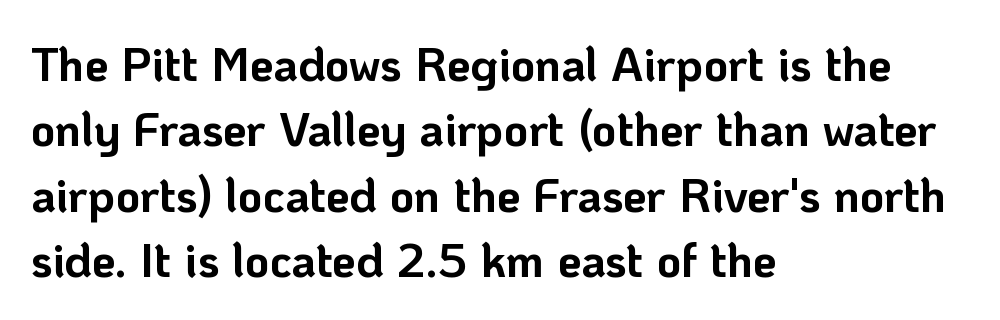
The image shows 47 px bold sans-serif type, upright; set left-aligned, normal line spacing (1.39x), normal letter spacing, not underlined; low stroke contrast and a medium x-height.
